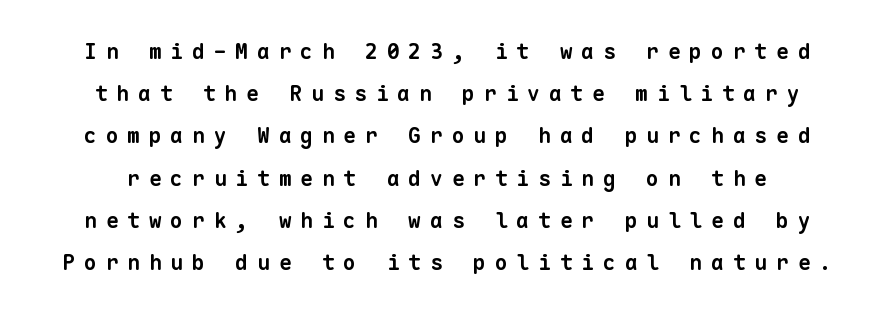
Q: Is the text bold? A: Yes.
Q: Is the text underlined? A: No.
Q: Is the spacing between letters normal or unusually wide? A: Unusually wide.
Q: Is the spacing between lines tight, normal or loose? A: Loose.
